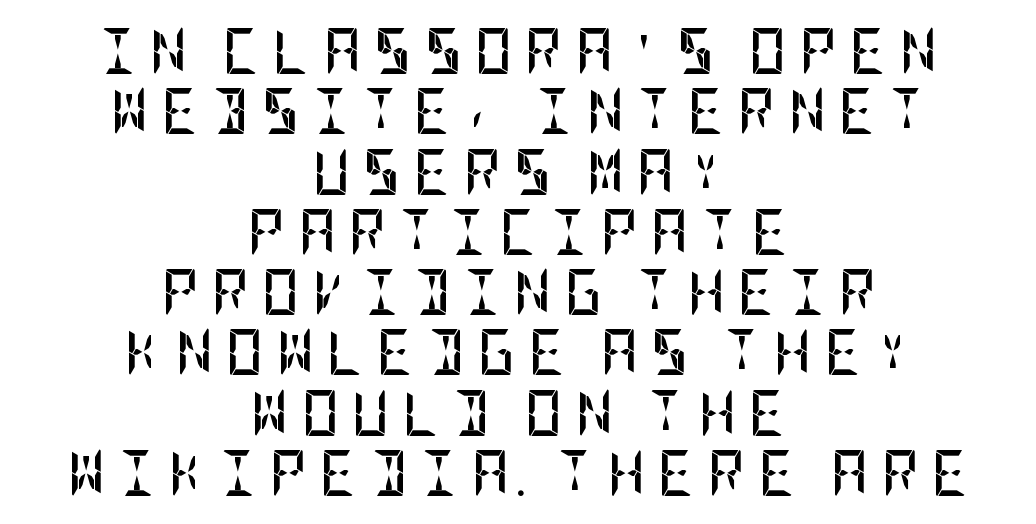
The line-height multiplier appears to be the usual default. Plain, unruled lines of type. Horizontally, the lines are justified to the midpoint only. Grotesque or geometric, the face here clearly has no serifs. No italicization has been applied; the sample stays upright.
